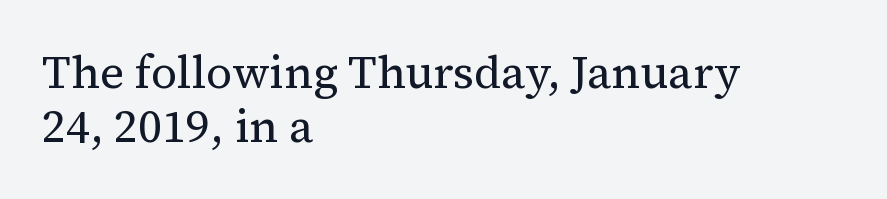
The image shows 46 px regular-weight serif type, upright; set left-aligned, line spacing 1.17x, normal letter spacing, not underlined; medium stroke contrast and a medium x-height.
